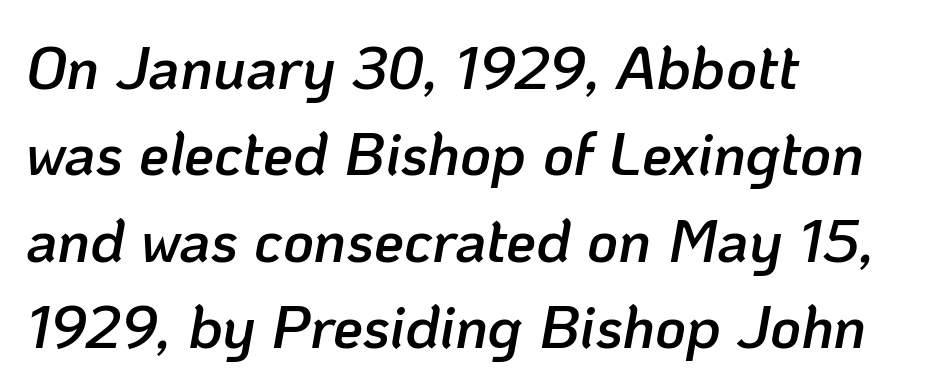
Q: Is the text bold? A: Semi-bold.
Q: Is the text italic (slanted)? A: Yes, it leans right by about 10 degrees.
Q: Is the text underlined? A: No.
Q: How is the paragraph aligned? A: Left-aligned.
Q: Is the spacing between letters normal or unusually wide? A: Normal.
Q: Is the spacing between lines tight, normal or loose? A: Normal.
Q: Width (condensed, normal, or wide)? A: Normal.
Q: Stroke contrast? A: Low.
Q: x-height? A: Medium.
Q: Monospaced? A: No.
